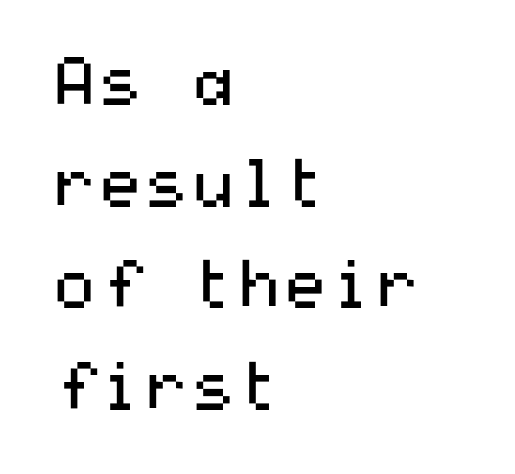
{"serif": "no", "italic": "no", "bold": "no", "weight": "regular", "width": "wide", "stroke_contrast": "medium", "x_height": "medium", "underline": "no", "align": "left", "line_spacing": "normal", "line_spacing_ratio": 1.54, "letter_spacing": "normal", "letter_spacing_em": 0.0, "glyph_px": 66}
